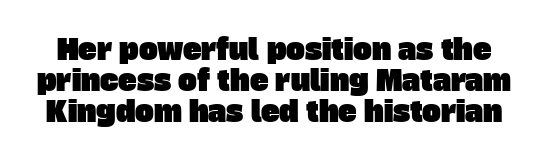
Q: Is the typeface a serif or a sans-serif typeface? A: Sans-serif.
Q: Is the text underlined? A: No.
Q: Is the spacing between letters normal or unusually wide? A: Normal.
Q: Is the spacing between lines tight, normal or loose? A: Tight.
Q: Width (condensed, normal, or wide)? A: Normal.
Q: Stroke contrast? A: Low.
Q: x-height? A: Large.
Q: Monospaced? A: No.
